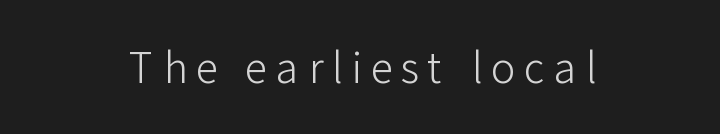
The image shows 41 px light sans-serif type, upright; set centered, unusually wide letter spacing (+0.22 em), not underlined; low stroke contrast and a medium x-height.
